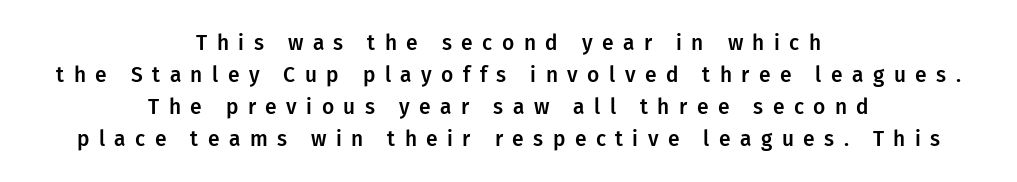
{"italic": "no", "underline": "no", "align": "center", "line_spacing": "normal", "line_spacing_ratio": 1.52, "letter_spacing": "wide", "letter_spacing_em": 0.45, "glyph_px": 21}
